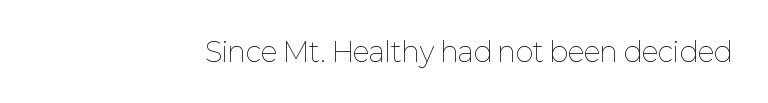
Q: Is the text bold? A: No.
Q: Is the text italic (slanted)? A: No, it is upright.
Q: Is the text underlined? A: No.
Q: Is the spacing between letters normal or unusually wide? A: Normal.
